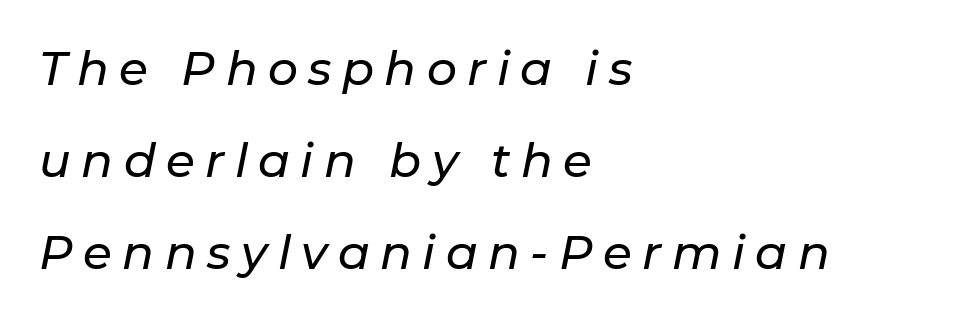
The image shows 47 px text type, italic (leaning right); set left-aligned, loose line spacing (1.96x), unusually wide letter spacing (+0.22 em), not underlined; low stroke contrast and a medium x-height.
